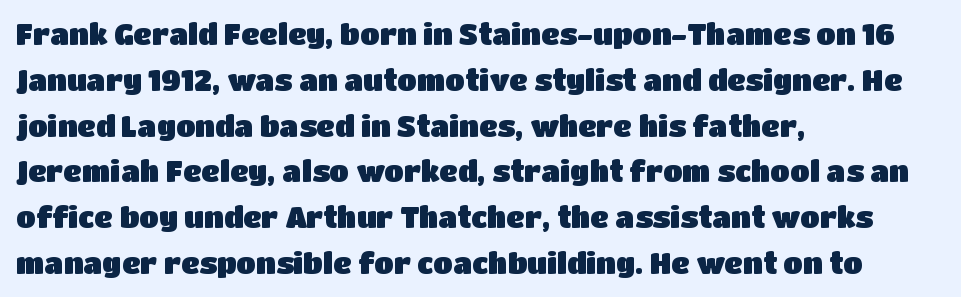
Leftover space on each line is placed entirely after the last word. Rows of type keep a routine distance in the vertical direction. Is this a fixed-width face? No — the glyphs have proportional, varying widths. Stroke terminals: plain, sans-serif.
